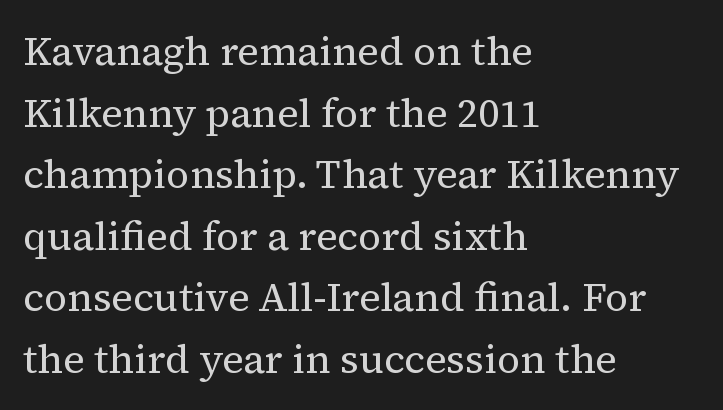
{"serif": "yes", "italic": "no", "bold": "no", "weight": "regular", "width": "normal", "stroke_contrast": "medium", "x_height": "medium", "monospaced": "no", "underline": "no", "align": "left", "line_spacing": "normal", "line_spacing_ratio": 1.54, "letter_spacing": "normal", "letter_spacing_em": 0.0, "glyph_px": 40}
